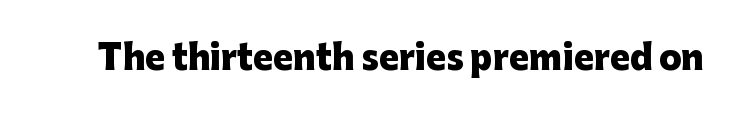
{"serif": "no", "italic": "no", "bold": "yes", "weight": "heavy", "width": "normal", "stroke_contrast": "low", "x_height": "medium", "monospaced": "no", "underline": "no", "letter_spacing": "normal", "letter_spacing_em": 0.0, "glyph_px": 33}
